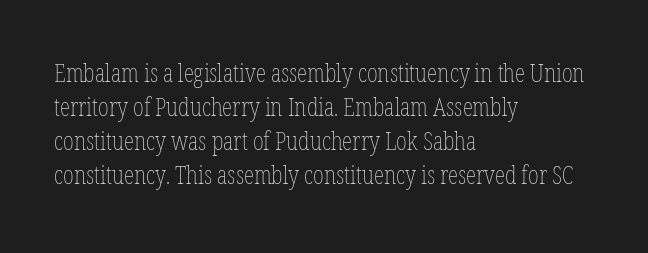
Q: Is the text bold? A: No.
Q: Is the text italic (slanted)? A: No, it is upright.
Q: Is the text underlined? A: No.
Q: How is the paragraph aligned? A: Left-aligned.
Q: Is the spacing between letters normal or unusually wide? A: Normal.
Q: Is the spacing between lines tight, normal or loose? A: Normal.
